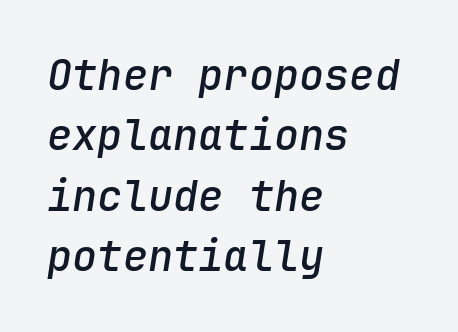
The image shows 42 px semibold type, italic (leaning right), monospaced; set left-aligned, normal line spacing (1.44x), normal letter spacing, not underlined; low stroke contrast and a medium x-height.
